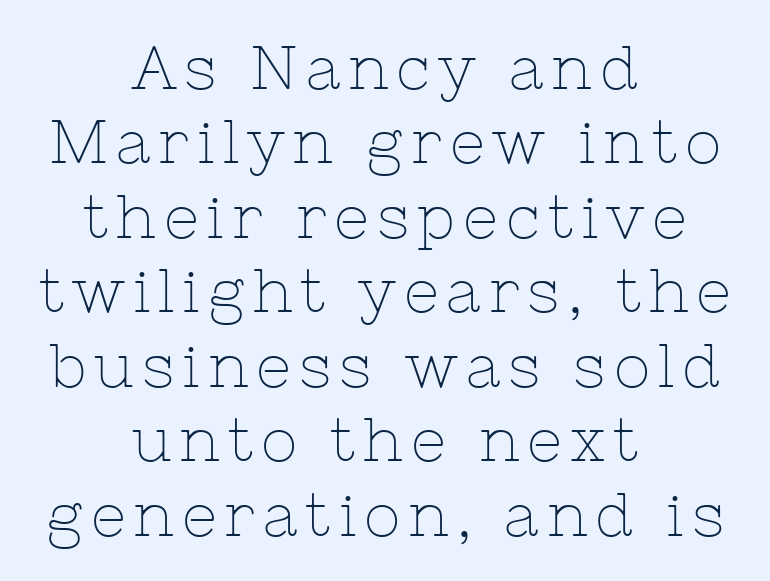
The image shows 61 px thin serif type, upright; set centered, line spacing 1.22x, not underlined; low stroke contrast and a medium x-height.
